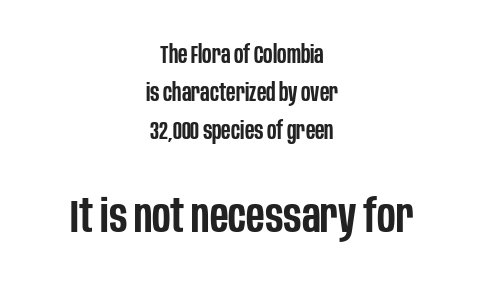
Which margin do the lines hug? Neither — every line sits in the middle. Posture: upright roman. Two sizes are in play, and the larger belongs to the second block. Is the type bold? Partly — it's a semibold, heavier than regular but not fully bold. The space between consecutive lines is moderate. The string is rendered with underlining switched off.
